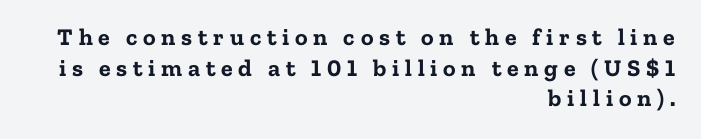
The letters are bold, with thick, heavy strokes. If you measured baseline to baseline, you'd find a middling distance. The gaps between neighbouring characters are conspicuously large. The lines are quadded right. Rendered with straight, roman letterforms.
